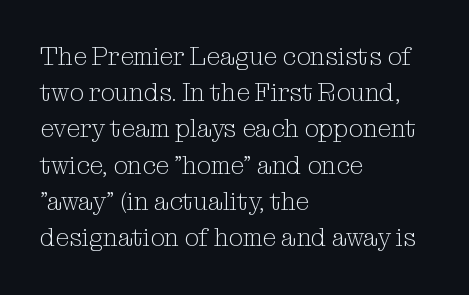
The cut favours lightness, reaching ordinary text weight at its darkest. Left-aligned paragraph, ragged on the right. There is no visible air inserted between adjacent glyphs. Has an underline been added? It has not. Upright lettering throughout. Leading matches the norm, producing a regular column.
